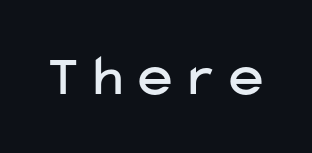
The image shows 58 px sans-serif type, upright; set unusually wide letter spacing (+0.28 em), not underlined; low stroke contrast and a medium x-height.
